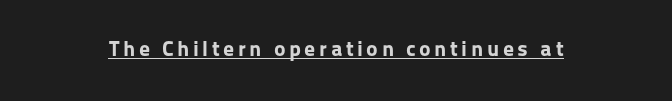
{"italic": "no", "bold": "yes", "underline": "yes", "glyph_px": 22}
